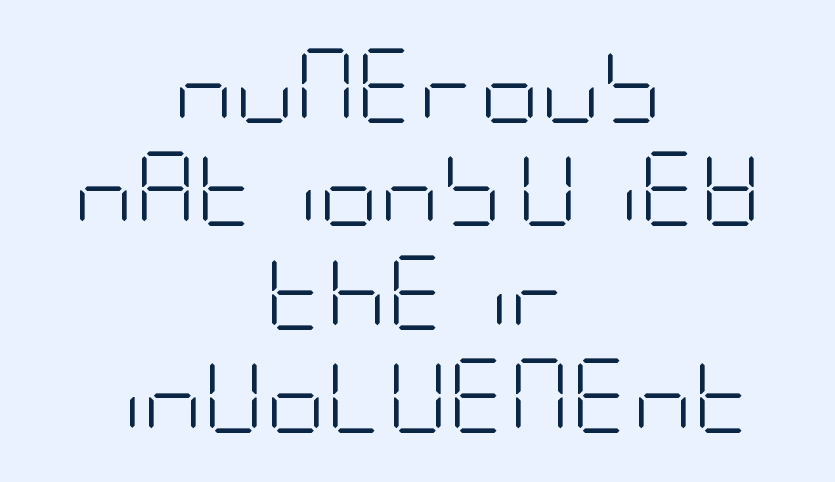
Leading: standard. Standard letterfit; no display-style spreading of the glyphs. The lines in this sample share a center point and differ in where they start and stop. These glyphs show unthickened strokes, regular width or finer. Look at the bottom of the vertical strokes: they stop flat, with no serifs. The font's upright variant was chosen for this text.
